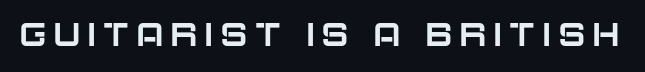
{"serif": "no", "italic": "no", "width": "normal", "stroke_contrast": "low", "x_height": "large", "monospaced": "no", "underline": "no", "glyph_px": 33}
